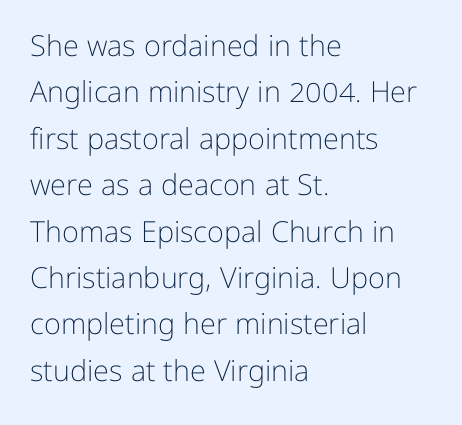
Q: Is the text bold? A: No.
Q: Is the text italic (slanted)? A: No, it is upright.
Q: Is the typeface a serif or a sans-serif typeface? A: Sans-serif.
Q: Is the text underlined? A: No.
Q: How is the paragraph aligned? A: Left-aligned.
Q: Is the spacing between letters normal or unusually wide? A: Normal.
Q: Is the spacing between lines tight, normal or loose? A: Normal.
Q: Width (condensed, normal, or wide)? A: Normal.
Q: Stroke contrast? A: Low.
Q: x-height? A: Medium.
Q: Monospaced? A: No.
